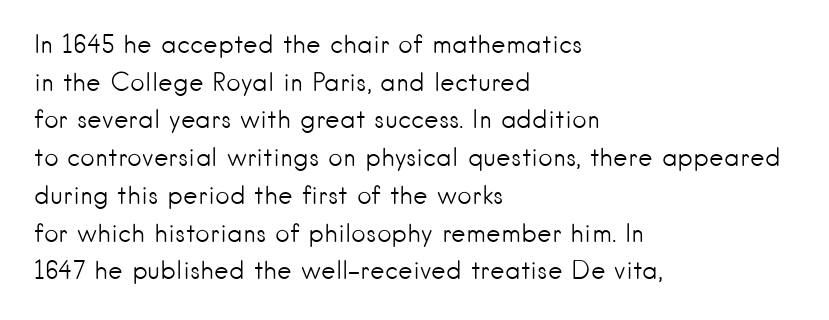
The image shows 25 px text type, upright; set left-aligned, normal line spacing (1.51x), normal letter spacing, not underlined.
